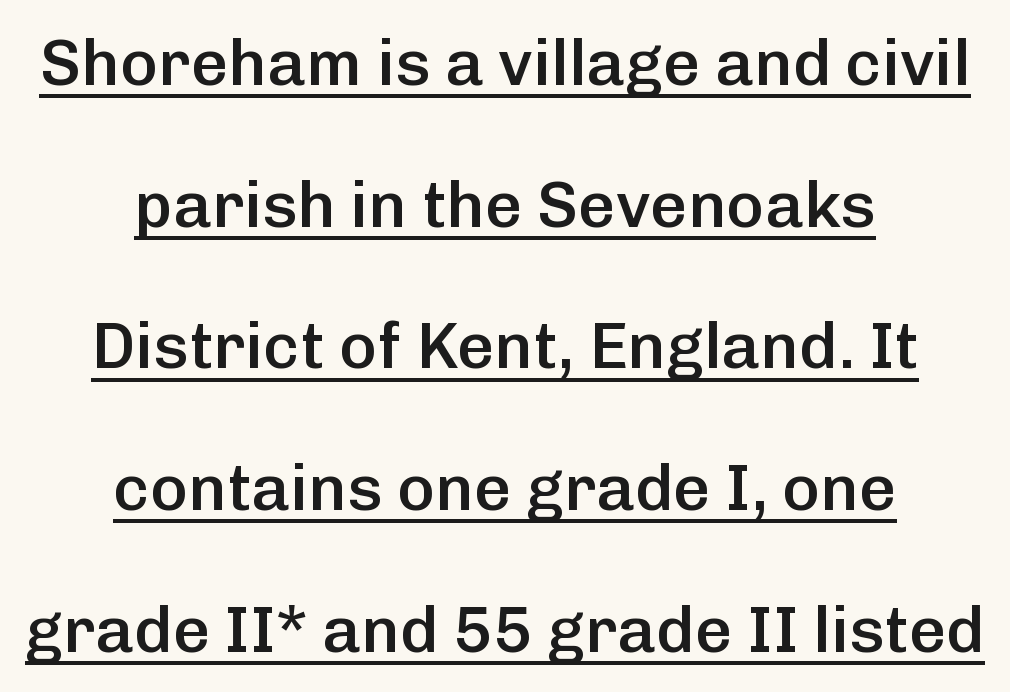
The image shows 65 px semibold sans-serif type, upright; set centered, loose line spacing (2.18x), normal letter spacing, underlined; low stroke contrast and a medium x-height.
